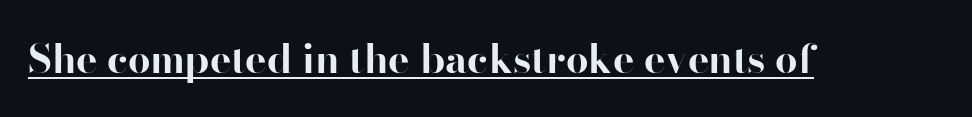
{"serif": "no", "italic": "no", "bold": "yes", "weight": "bold", "width": "normal", "stroke_contrast": "high", "x_height": "small", "monospaced": "no", "underline": "yes", "letter_spacing": "normal", "letter_spacing_em": 0.0, "glyph_px": 40}
